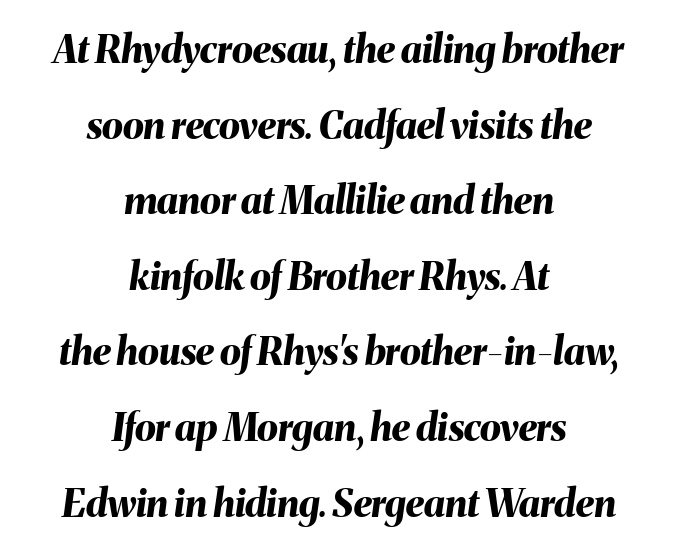
{"italic": "yes", "lean": "right", "slant_degrees": 8, "bold": "yes", "weight": "bold", "width": "normal", "stroke_contrast": "medium", "x_height": "medium", "monospaced": "no", "underline": "no", "align": "center", "line_spacing": "loose", "line_spacing_ratio": 1.99, "letter_spacing": "normal", "letter_spacing_em": 0.0, "glyph_px": 38}
